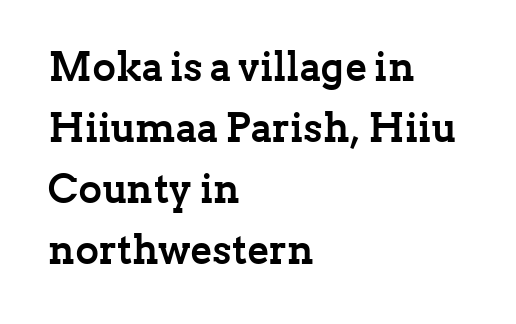
The image shows 41 px semibold serif type, upright; set left-aligned, normal line spacing (1.49x), normal letter spacing, not underlined; low stroke contrast and a medium x-height.
